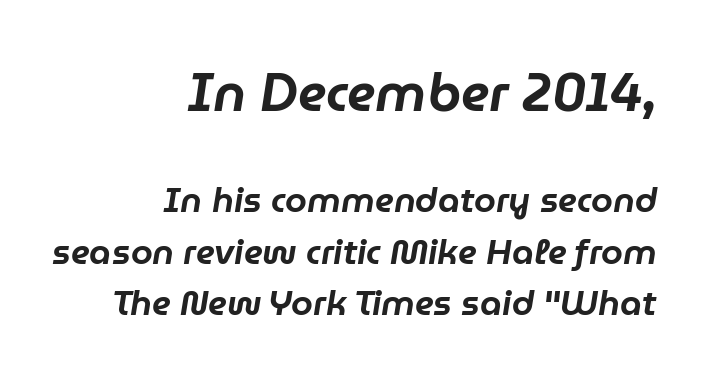
{"italic": "yes", "lean": "right", "slant_degrees": 9, "width": "normal", "stroke_contrast": "low", "x_height": "medium", "monospaced": "no", "underline": "no", "align": "right", "line_spacing": "normal", "line_spacing_ratio": 1.48, "letter_spacing": "normal", "letter_spacing_em": 0.0, "larger_block": "first", "size_ratio": 1.51, "glyph_px": 53}
